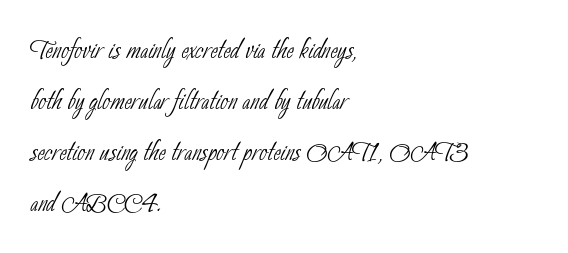
The image shows 35 px thin, condensed sans-serif type; set left-aligned, normal line spacing (1.46x), normal letter spacing, not underlined; low stroke contrast and a small x-height.
